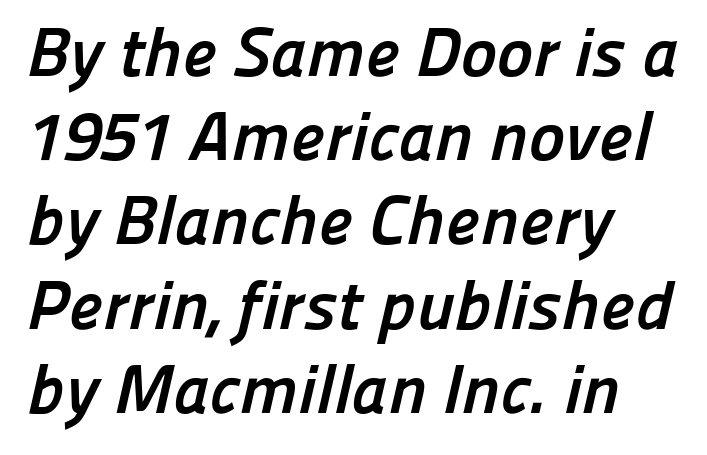
Q: Is the text bold? A: Yes.
Q: Is the typeface a serif or a sans-serif typeface? A: Sans-serif.
Q: Is the text underlined? A: No.
Q: How is the paragraph aligned? A: Left-aligned.
Q: Is the spacing between letters normal or unusually wide? A: Normal.
Q: Width (condensed, normal, or wide)? A: Normal.
Q: Stroke contrast? A: Low.
Q: x-height? A: Medium.
Q: Monospaced? A: No.
